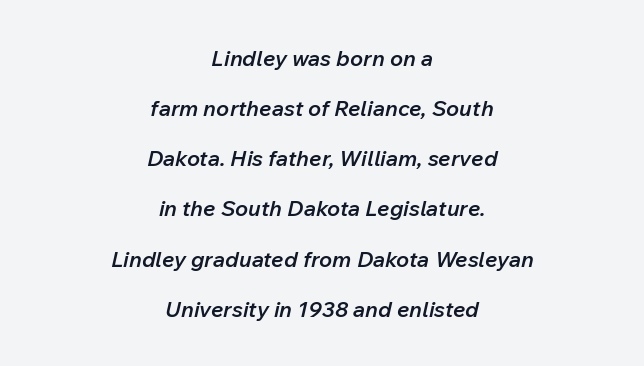
{"italic": "yes", "lean": "right", "slant_degrees": 12, "bold": "semi", "underline": "no", "align": "center", "line_spacing": "loose", "line_spacing_ratio": 2.28, "letter_spacing": "normal", "letter_spacing_em": 0.0, "glyph_px": 22}
